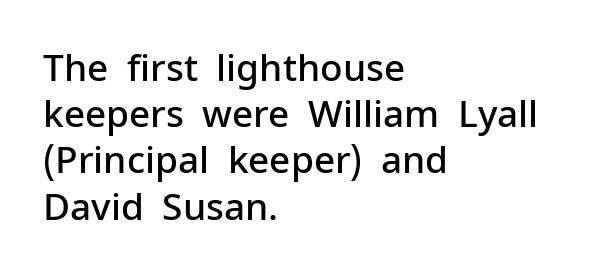
{"serif": "no", "italic": "no", "bold": "semi", "weight": "semibold", "width": "normal", "stroke_contrast": "low", "x_height": "medium", "monospaced": "no", "underline": "no", "align": "left", "line_spacing": "normal", "line_spacing_ratio": 1.25, "letter_spacing": "normal", "letter_spacing_em": 0.0, "glyph_px": 37}
